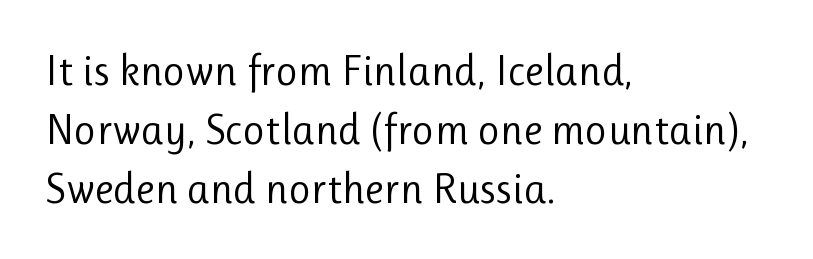
{"serif": "no", "italic": "no", "bold": "no", "weight": "regular", "width": "normal", "stroke_contrast": "low", "x_height": "medium", "monospaced": "no", "underline": "no", "align": "left", "line_spacing": "normal", "line_spacing_ratio": 1.37, "letter_spacing": "normal", "letter_spacing_em": 0.0, "glyph_px": 43}
